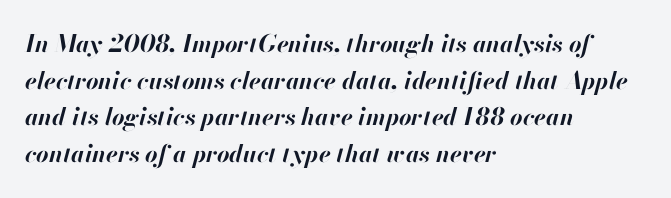
The image shows 24 px bold type, italic (leaning right); set left-aligned, normal line spacing (1.53x), normal letter spacing, not underlined.
